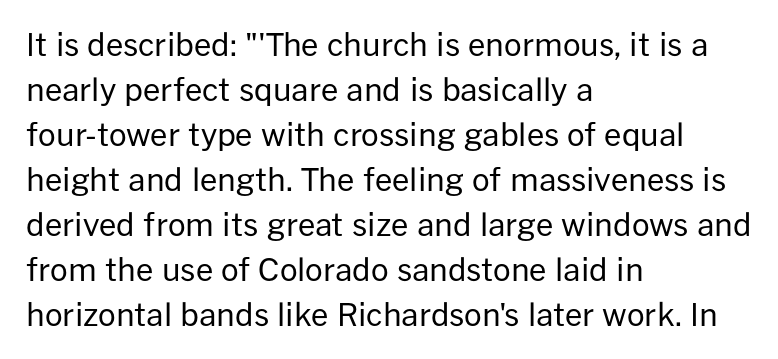
The image shows 31 px regular-weight sans-serif type, upright; set left-aligned, normal line spacing (1.45x), normal letter spacing, not underlined; low stroke contrast and a medium x-height.
